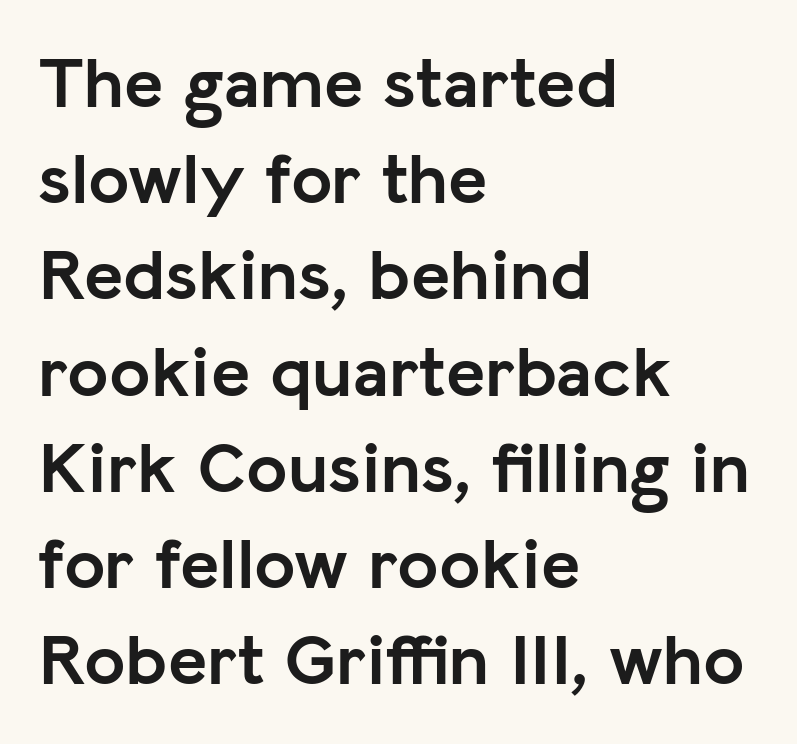
Q: Is the text bold? A: Yes.
Q: Is the text italic (slanted)? A: No, it is upright.
Q: Is the typeface a serif or a sans-serif typeface? A: Sans-serif.
Q: Is the text underlined? A: No.
Q: How is the paragraph aligned? A: Left-aligned.
Q: Is the spacing between letters normal or unusually wide? A: Normal.
Q: Is the spacing between lines tight, normal or loose? A: Normal.
Q: Width (condensed, normal, or wide)? A: Normal.
Q: Stroke contrast? A: Low.
Q: x-height? A: Medium.
Q: Monospaced? A: No.
